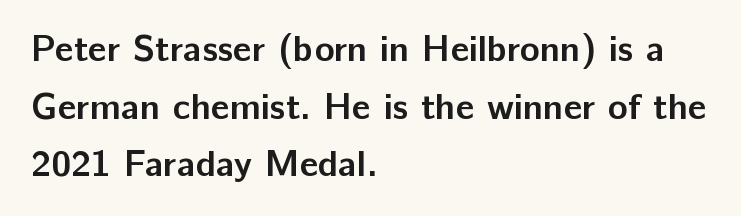
Q: Is the text bold? A: Yes.
Q: Is the text italic (slanted)? A: No, it is upright.
Q: Is the typeface a serif or a sans-serif typeface? A: Sans-serif.
Q: Is the text underlined? A: No.
Q: How is the paragraph aligned? A: Left-aligned.
Q: Is the spacing between letters normal or unusually wide? A: Normal.
Q: Is the spacing between lines tight, normal or loose? A: Normal.
Q: Width (condensed, normal, or wide)? A: Normal.
Q: Stroke contrast? A: Low.
Q: x-height? A: Medium.
Q: Monospaced? A: No.
